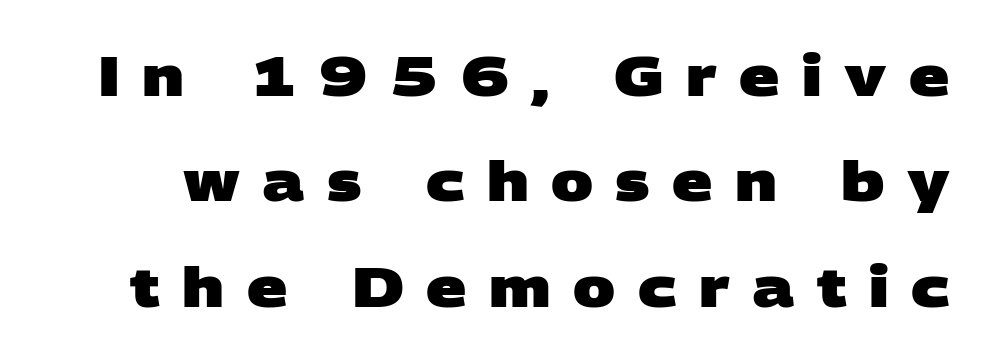
{"serif": "no", "bold": "yes", "weight": "heavy", "width": "wide", "stroke_contrast": "low", "x_height": "large", "monospaced": "no", "underline": "no", "line_spacing_ratio": 1.88, "letter_spacing": "wide", "letter_spacing_em": 0.4, "glyph_px": 56}
